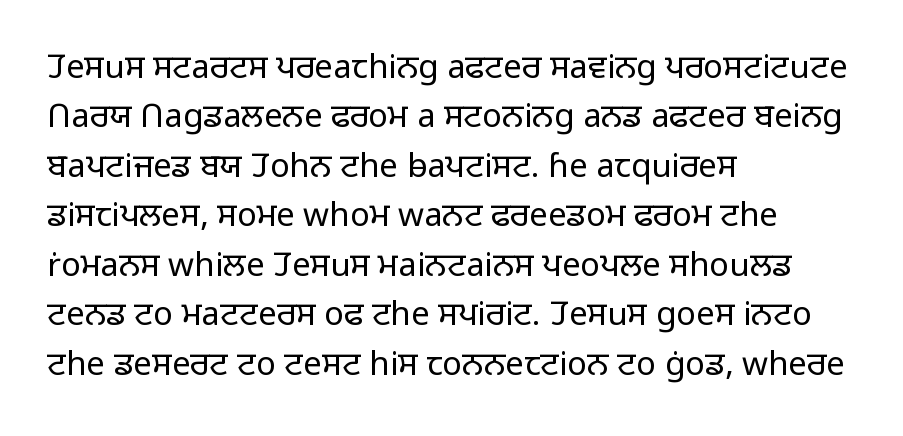
Q: Is the text bold? A: No.
Q: Is the text italic (slanted)? A: No, it is upright.
Q: Is the typeface a serif or a sans-serif typeface? A: Sans-serif.
Q: Is the text underlined? A: No.
Q: How is the paragraph aligned? A: Left-aligned.
Q: Is the spacing between letters normal or unusually wide? A: Normal.
Q: Is the spacing between lines tight, normal or loose? A: Normal.
Q: Width (condensed, normal, or wide)? A: Normal.
Q: Stroke contrast? A: Low.
Q: x-height? A: Medium.
Q: Monospaced? A: No.
